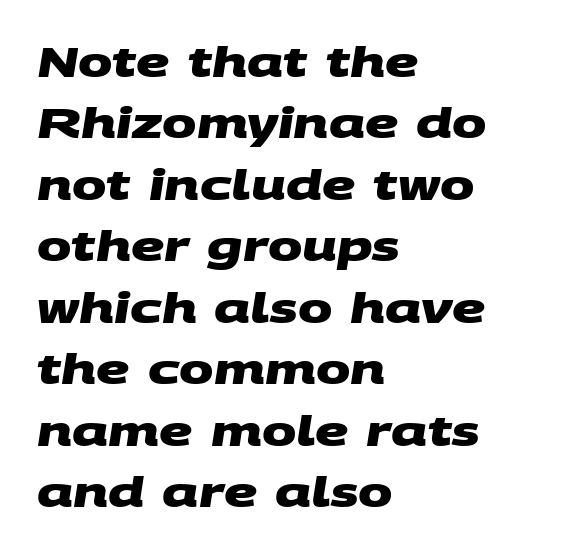
Q: Is the text bold? A: Yes.
Q: Is the typeface a serif or a sans-serif typeface? A: Sans-serif.
Q: Is the text underlined? A: No.
Q: How is the paragraph aligned? A: Left-aligned.
Q: Is the spacing between letters normal or unusually wide? A: Normal.
Q: Is the spacing between lines tight, normal or loose? A: Normal.
Q: Width (condensed, normal, or wide)? A: Wide.
Q: Stroke contrast? A: Medium.
Q: x-height? A: Large.
Q: Monospaced? A: No.
